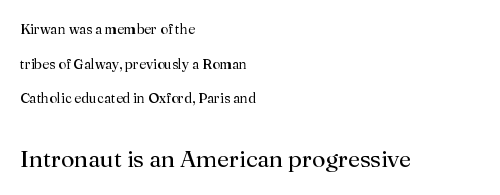
The image shows 24 px text type, upright; set left-aligned, loose line spacing (2.48x), normal letter spacing, not underlined; the second (bottom) block is 1.71x larger.
